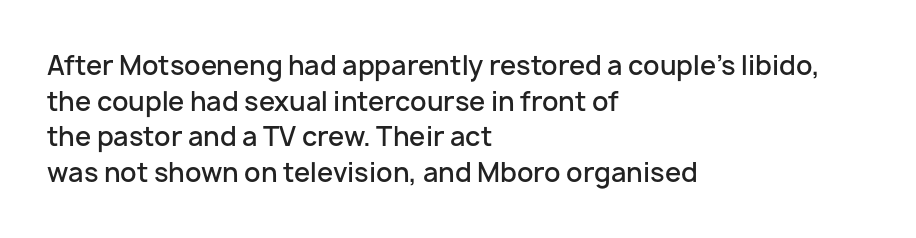
Q: Is the text bold? A: Semi-bold.
Q: Is the text italic (slanted)? A: No, it is upright.
Q: Is the text underlined? A: No.
Q: How is the paragraph aligned? A: Left-aligned.
Q: Is the spacing between letters normal or unusually wide? A: Normal.
Q: Is the spacing between lines tight, normal or loose? A: Normal.
